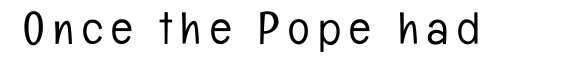
Q: Is the text bold? A: No.
Q: Is the text italic (slanted)? A: No, it is upright.
Q: Is the typeface a serif or a sans-serif typeface? A: Sans-serif.
Q: Is the text underlined? A: No.
Q: Width (condensed, normal, or wide)? A: Condensed.
Q: Stroke contrast? A: Low.
Q: x-height? A: Medium.
Q: Monospaced? A: No.
